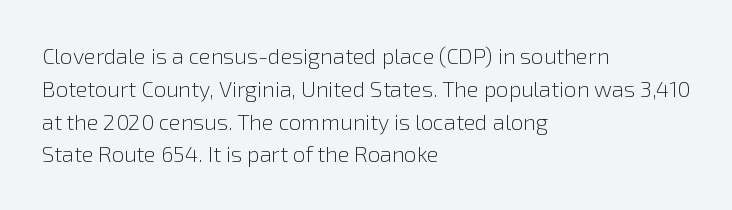
Q: Is the text bold? A: No.
Q: Is the text italic (slanted)? A: No, it is upright.
Q: Is the text underlined? A: No.
Q: How is the paragraph aligned? A: Left-aligned.
Q: Is the spacing between letters normal or unusually wide? A: Normal.
Q: Is the spacing between lines tight, normal or loose? A: Normal.
